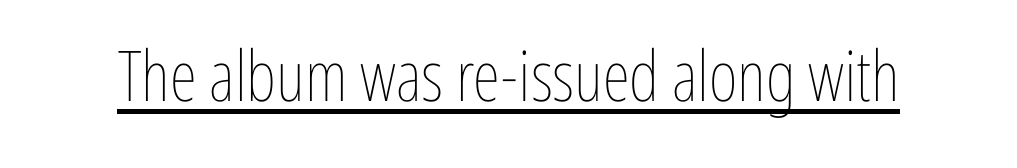
Character widths vary here, with narrow letters taking less room than wide ones. Every word sits above its own underline. On a weight scale, this lands at 450 or below. Every stem runs plumb, perpendicular to the baseline. Characters follow at the spacing the type designer built in.
